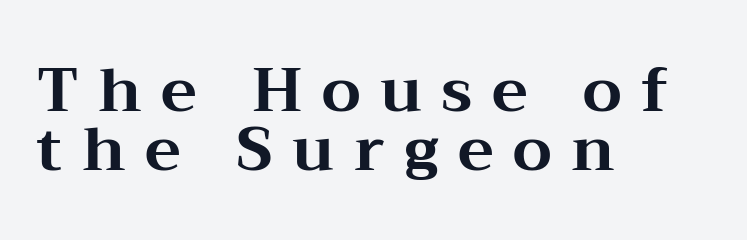
This sample uses an upright cut, with every glyph sitting square on the baseline. The baseline area is clear. Stroke terminals: seriffed. Summary of vertical rhythm: compact, with narrow interline spacing. The rendering inserts visible extra space after every character. Horizontally, the lines are justified to the leading edge only.
